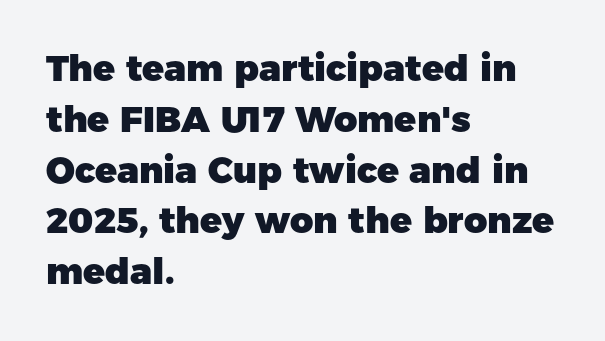
Reading down the block, your eye returns to a fixed left position each line. Vertical strokes here are truly vertical. Students, observe: this is what conventionally led text looks like. Caption: bold face, heavy strokes. Varying glyph widths throughout — classic text-font behaviour.
